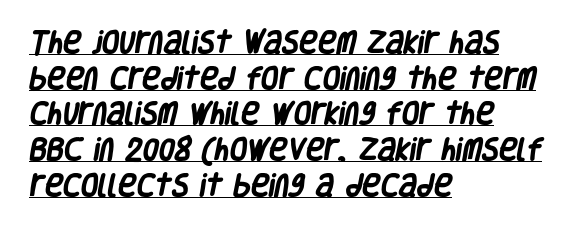
The rendering anchors every line to the left-hand side. Notice how a bar underscores the lettering throughout. Standard letterfit; no display-style spreading of the glyphs. The glyphs have the mass of a bold cut. The rows are spaced the way most documents space them.
